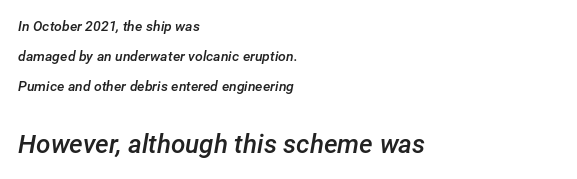
{"italic": "yes", "lean": "right", "slant_degrees": 12, "bold": "semi", "underline": "no", "align": "left", "line_spacing": "loose", "line_spacing_ratio": 2.13, "letter_spacing": "normal", "letter_spacing_em": 0.0, "larger_block": "second", "size_ratio": 1.86, "glyph_px": 26}
